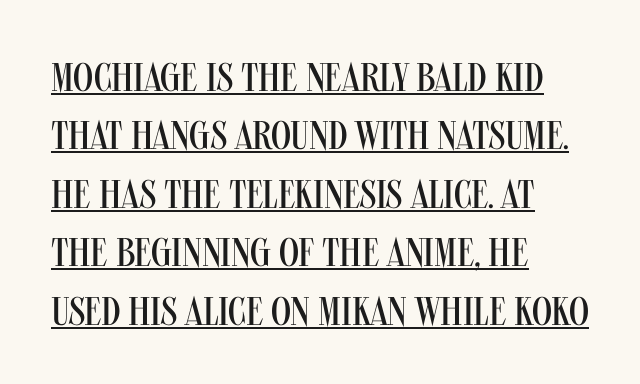
The image shows 40 px regular-weight, condensed sans-serif type, upright; set left-aligned, normal line spacing (1.46x), normal letter spacing, underlined; medium stroke contrast and a large x-height.
